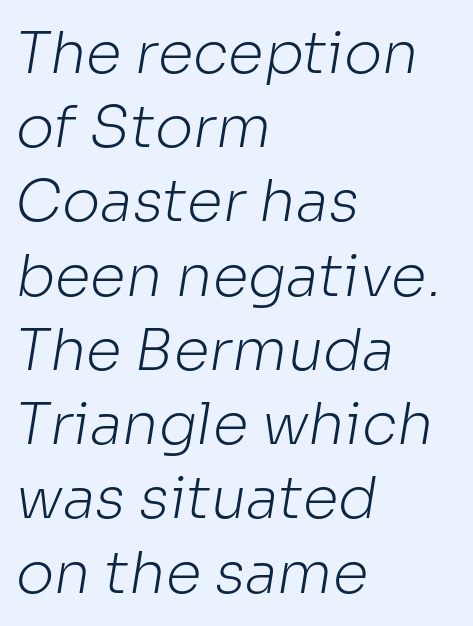
Horizontal alignment here is leftward, the default for most running prose. Bold? No — there's no thickening of the strokes. This block has exactly the height ordinary leading produces. The glyphs in this specimen are sans serif. The passage shown has conventional tracking throughout.
